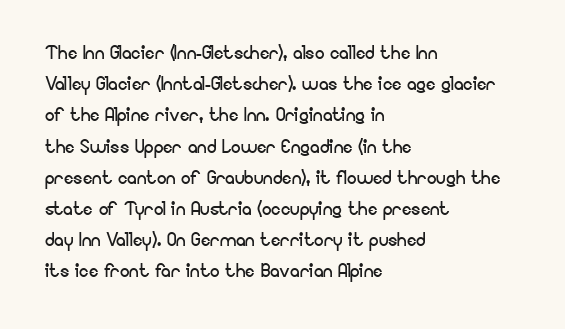
Q: Is the text bold? A: No.
Q: Is the text italic (slanted)? A: No, it is upright.
Q: Is the text underlined? A: No.
Q: How is the paragraph aligned? A: Left-aligned.
Q: Is the spacing between letters normal or unusually wide? A: Normal.
Q: Is the spacing between lines tight, normal or loose? A: Normal.
